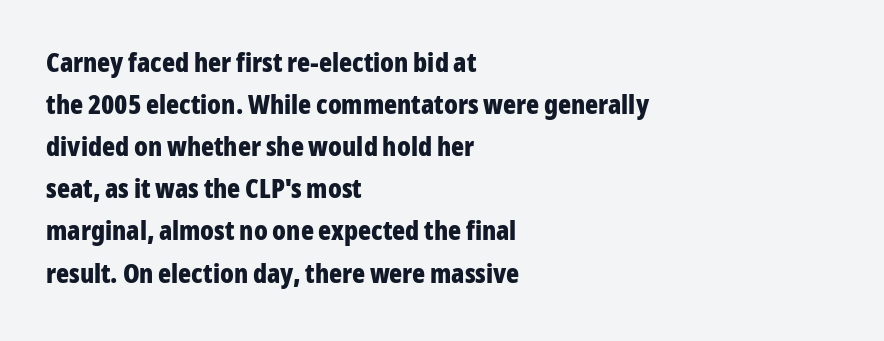
Nothing unusual about the tracking: characters are spaced as the font intends. Layout note: lines flush left. Does the lettering tilt? It doesn't — this is upright. The characters look thick and weighty, a clear bold. If you measured baseline to baseline, you'd find a middling distance. Underlining? Definitely not there.
